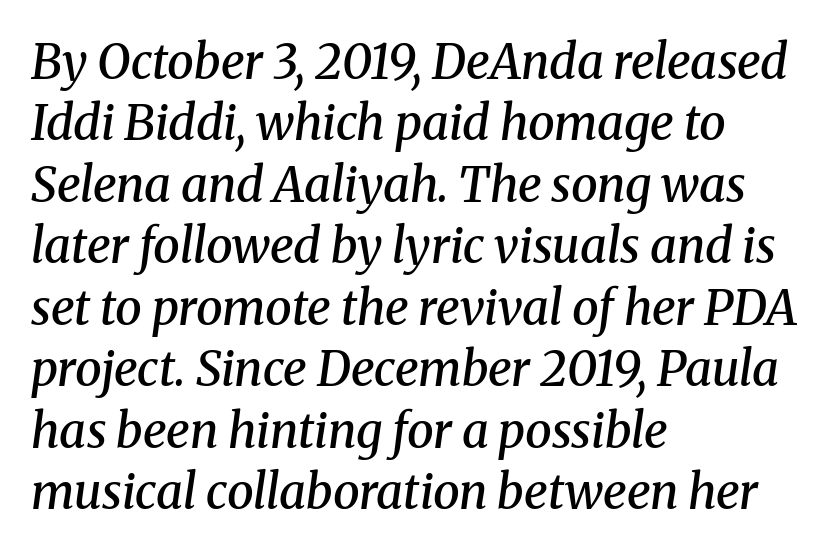
{"serif": "yes", "italic": "yes", "lean": "right", "slant_degrees": 8, "bold": "semi", "weight": "semibold", "width": "normal", "stroke_contrast": "medium", "x_height": "medium", "monospaced": "no", "underline": "no", "align": "left", "line_spacing": "normal", "line_spacing_ratio": 1.28, "letter_spacing": "normal", "letter_spacing_em": 0.0, "glyph_px": 48}
